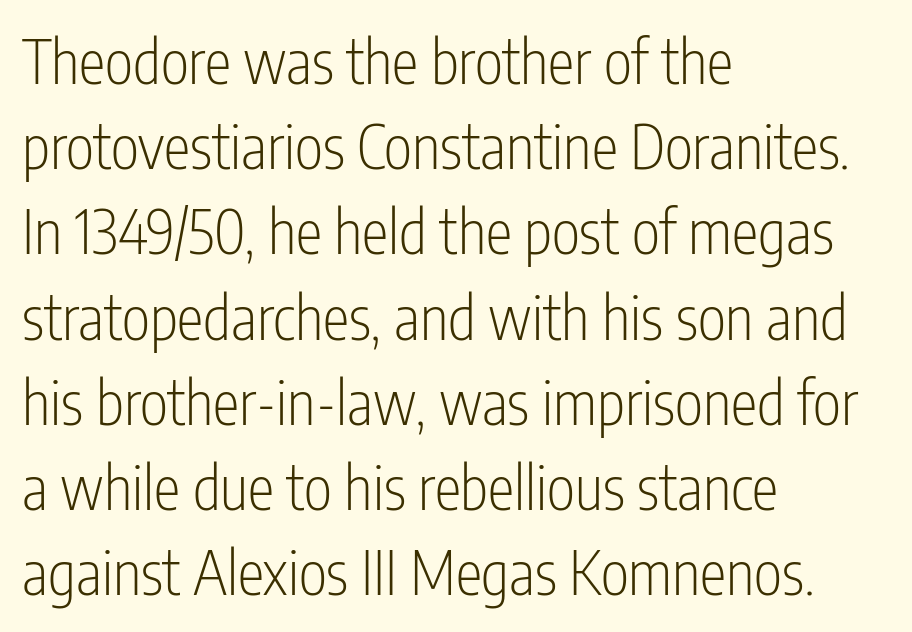
The image shows 60 px light, condensed sans-serif type, upright; set left-aligned, normal line spacing (1.42x), normal letter spacing, not underlined; low stroke contrast and a medium x-height.
